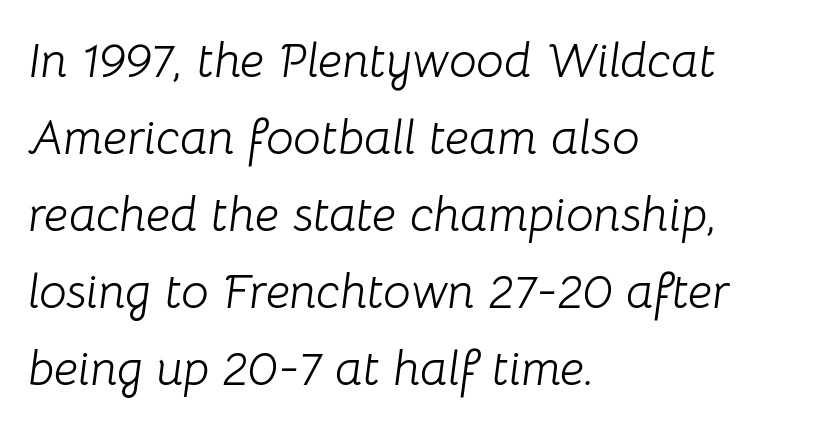
Just letters on the line, the space beneath them empty. No extra tracking has been applied to these lines. The space between consecutive lines is moderate. A light-to-regular cut is what we see here. If you drew a ruler down the left edge, every line would touch it. The rendering uses natural spacing where letterforms have individual widths.
